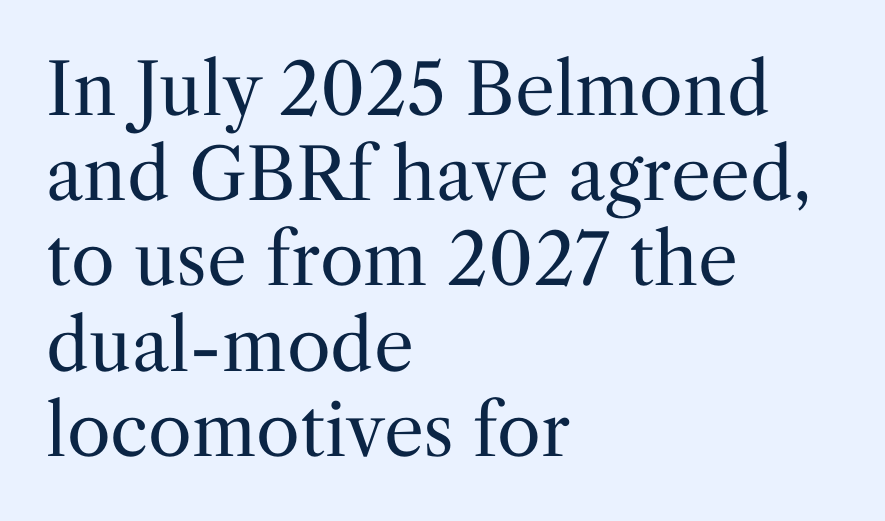
{"serif": "yes", "italic": "no", "bold": "no", "weight": "regular", "width": "normal", "stroke_contrast": "medium", "x_height": "medium", "monospaced": "no", "underline": "no", "align": "left", "line_spacing_ratio": 1.2, "letter_spacing": "normal", "letter_spacing_em": 0.0, "glyph_px": 71}
